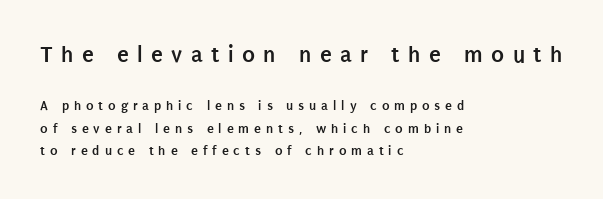
Q: Is the text bold? A: Yes.
Q: Is the text italic (slanted)? A: No, it is upright.
Q: Is the text underlined? A: No.
Q: How is the paragraph aligned? A: Left-aligned.
Q: Is the spacing between letters normal or unusually wide? A: Unusually wide.
Q: Is the spacing between lines tight, normal or loose? A: Normal.
Q: Which block of text is set in a larger size, the first (top) or the second (bottom)? A: The first (top) one.
